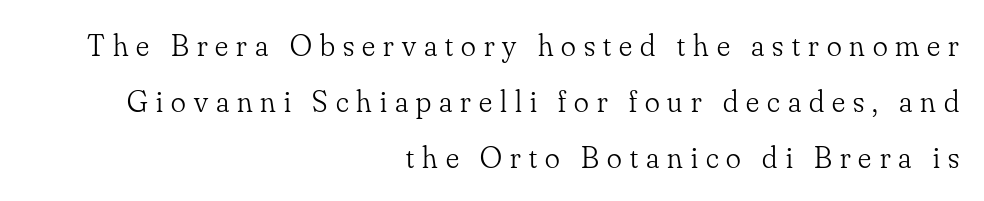
{"serif": "yes", "italic": "no", "bold": "no", "weight": "light", "width": "normal", "stroke_contrast": "low", "x_height": "small", "monospaced": "no", "underline": "no", "align": "right", "line_spacing_ratio": 1.8, "letter_spacing": "wide", "letter_spacing_em": 0.26, "glyph_px": 31}
